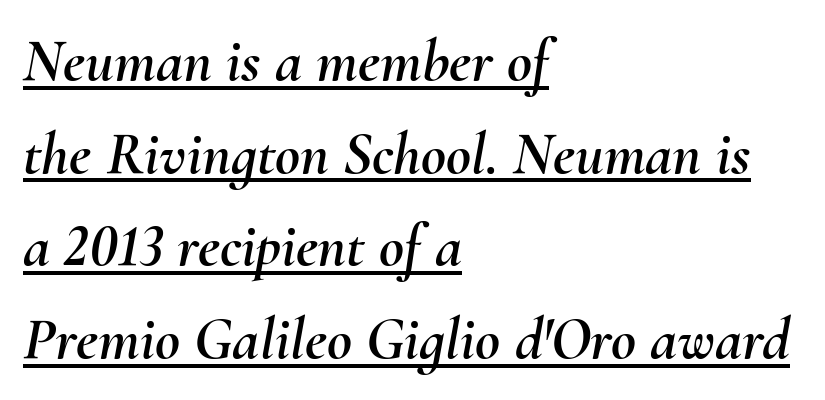
Q: Is the text italic (slanted)? A: Yes, it leans right by about 10 degrees.
Q: Is the text underlined? A: Yes.
Q: How is the paragraph aligned? A: Left-aligned.
Q: Is the spacing between letters normal or unusually wide? A: Normal.
Q: Is the spacing between lines tight, normal or loose? A: Normal.
Q: Width (condensed, normal, or wide)? A: Normal.
Q: Stroke contrast? A: Medium.
Q: x-height? A: Small.
Q: Monospaced? A: No.
